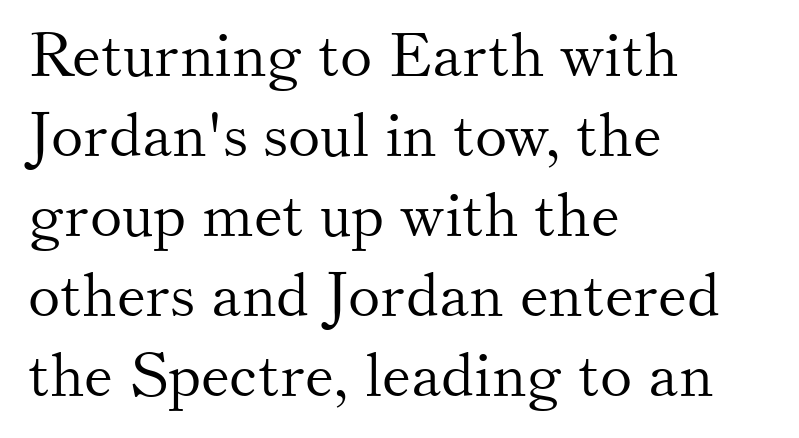
{"serif": "yes", "italic": "no", "bold": "no", "weight": "light", "width": "normal", "stroke_contrast": "medium", "x_height": "small", "monospaced": "no", "underline": "no", "align": "left", "line_spacing": "normal", "line_spacing_ratio": 1.31, "letter_spacing": "normal", "letter_spacing_em": 0.0, "glyph_px": 61}
